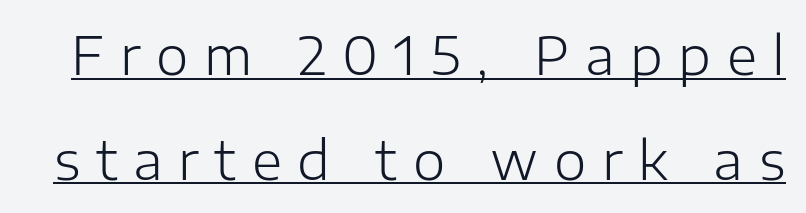
{"serif": "no", "italic": "no", "bold": "no", "weight": "light", "width": "normal", "stroke_contrast": "low", "x_height": "medium", "monospaced": "no", "underline": "yes", "line_spacing": "loose", "line_spacing_ratio": 2.01, "letter_spacing": "wide", "letter_spacing_em": 0.3, "glyph_px": 52}
